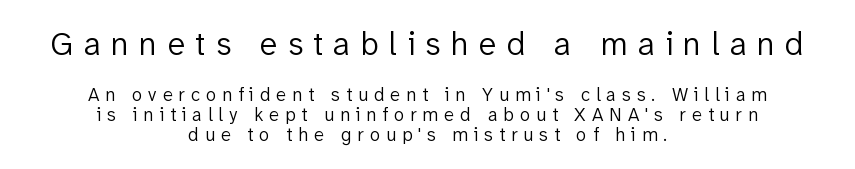
Neither beginnings nor endings align; midpoints do. Block one is the big one; block two sits smaller underneath. A typesetter would call this leading minimal, almost set solid. Think of a printed novel: that variable character pitch is what you see here.
